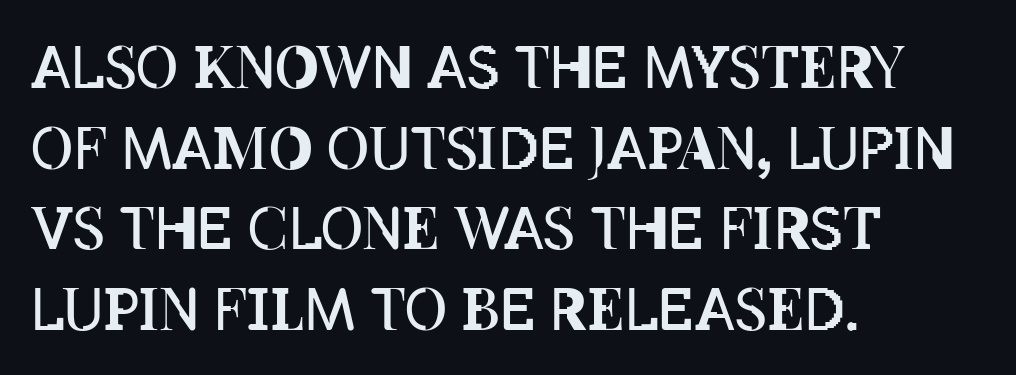
The typesetting does not lean heavy: it is not bold. Italic? Not at all — the glyphs are vertical. In terms of leading, this rendering sits right in the middle. Character widths vary here, with narrow letters taking less room than wide ones. Layout note: lines flush left. No extra tracking has been applied to these lines.
